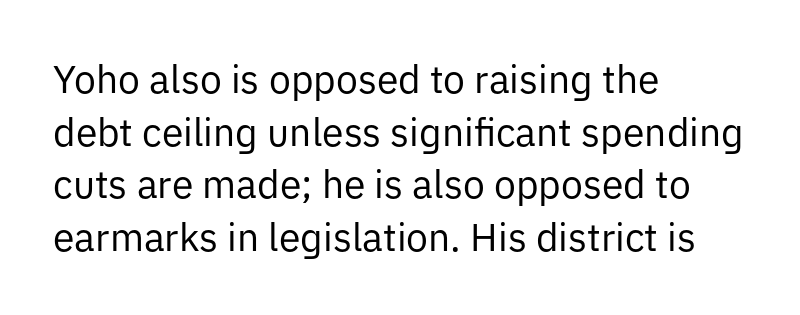
The image shows 39 px regular-weight sans-serif type, upright; set left-aligned, normal line spacing (1.35x), normal letter spacing, not underlined; low stroke contrast and a medium x-height.
